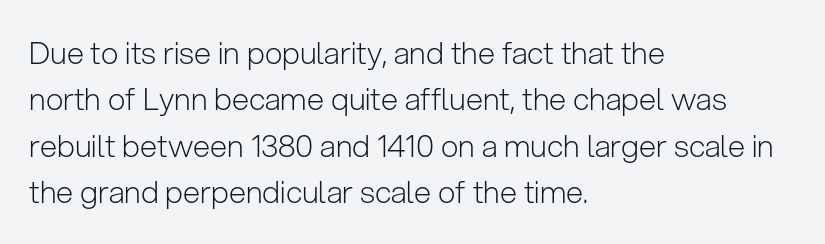
Honestly, the row spacing looks completely unremarkable. Just letters on the line, the space beneath them empty. These lines are composed in type without serifs. Every character sits straight up, as roman type does. Layout note: lines flush left. On a weight scale, this lands at 450 or below.
